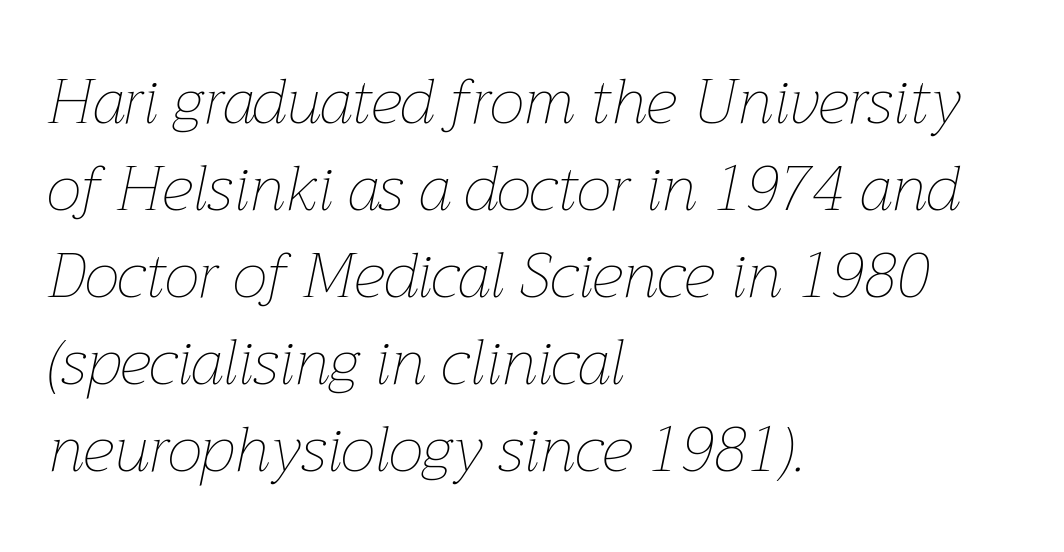
Leading: standard. Layout note: lines flush left. The glyphs look as if they've been sheared to an angle. A light-to-regular cut is what we see here. What stands out about the letter spacing? Nothing — it is the standard amount. A clean baseline with only descenders dipping below it.
